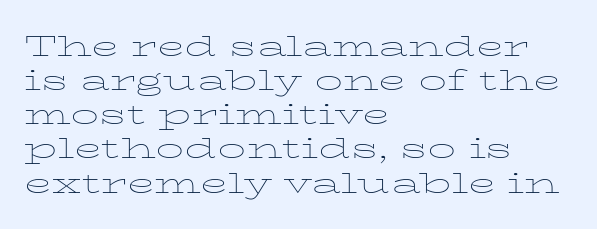
{"serif": "yes", "italic": "no", "bold": "no", "weight": "thin", "width": "wide", "stroke_contrast": "low", "x_height": "medium", "monospaced": "no", "underline": "no", "align": "left", "line_spacing_ratio": 1.22, "letter_spacing": "normal", "letter_spacing_em": 0.0, "glyph_px": 28}
